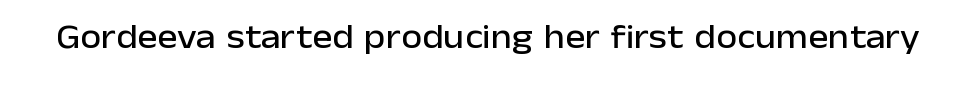
The image shows 34 px sans-serif type, upright; set normal letter spacing, not underlined; low stroke contrast and a medium x-height.
